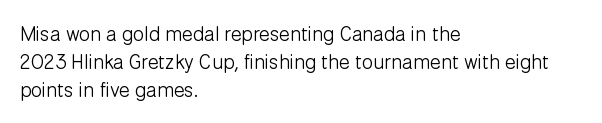
Q: Is the text bold? A: No.
Q: Is the text italic (slanted)? A: No, it is upright.
Q: Is the text underlined? A: No.
Q: How is the paragraph aligned? A: Left-aligned.
Q: Is the spacing between letters normal or unusually wide? A: Normal.
Q: Is the spacing between lines tight, normal or loose? A: Normal.
